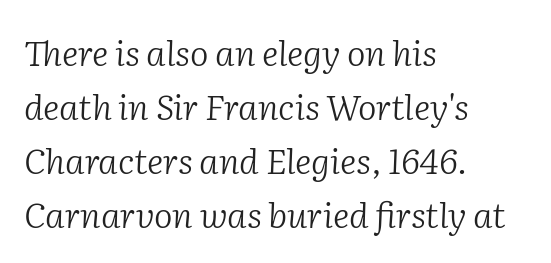
The image shows 35 px light serif type, italic (leaning right); set left-aligned, normal line spacing (1.54x), normal letter spacing, not underlined; low stroke contrast and a medium x-height.
